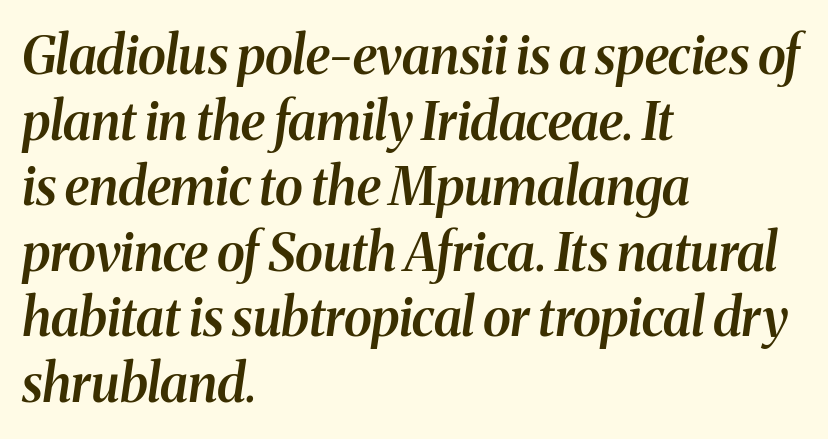
Proportional: the letters do not fall into vertical columns. The setting favours the left margin, as ordinary paragraphs usually do. Emphasis by weight is partial: semibold. Successive baselines arrive at the customary interval. Tracking value appears to be zero — textbook default spacing. A typesetter would mark this as italic.
